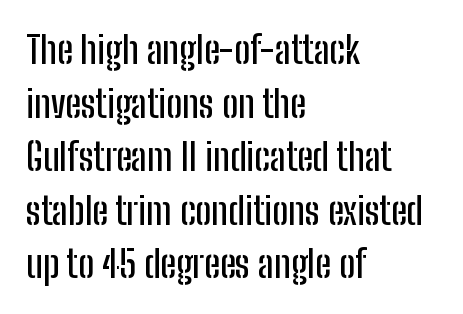
Q: Is the text italic (slanted)? A: No, it is upright.
Q: Is the typeface a serif or a sans-serif typeface? A: Sans-serif.
Q: Is the text underlined? A: No.
Q: How is the paragraph aligned? A: Left-aligned.
Q: Is the spacing between letters normal or unusually wide? A: Normal.
Q: Is the spacing between lines tight, normal or loose? A: Normal.
Q: Width (condensed, normal, or wide)? A: Condensed.
Q: Stroke contrast? A: Low.
Q: x-height? A: Medium.
Q: Monospaced? A: No.
